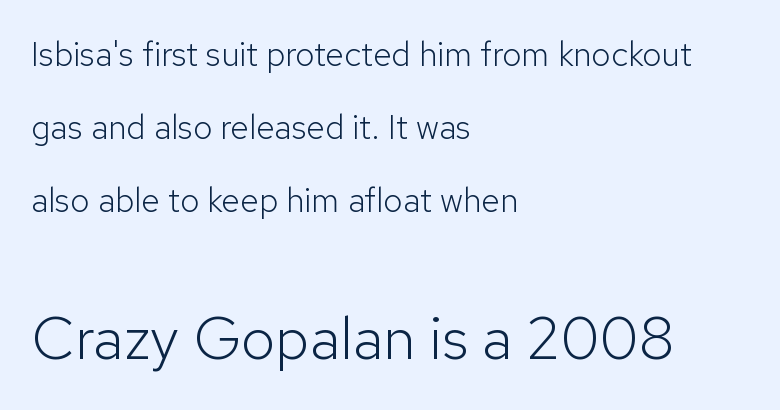
{"serif": "no", "italic": "no", "bold": "no", "weight": "light", "width": "normal", "stroke_contrast": "low", "x_height": "medium", "monospaced": "no", "underline": "no", "align": "left", "line_spacing": "loose", "line_spacing_ratio": 2.14, "letter_spacing": "normal", "letter_spacing_em": 0.0, "larger_block": "second", "size_ratio": 1.76, "glyph_px": 60}
